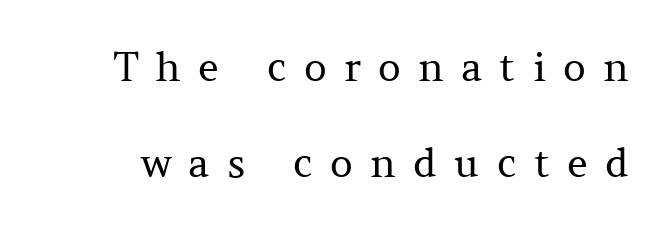
{"serif": "yes", "italic": "no", "bold": "no", "weight": "regular", "width": "normal", "stroke_contrast": "medium", "x_height": "medium", "monospaced": "no", "underline": "no", "line_spacing": "loose", "line_spacing_ratio": 2.4, "letter_spacing": "wide", "letter_spacing_em": 0.43, "glyph_px": 40}
